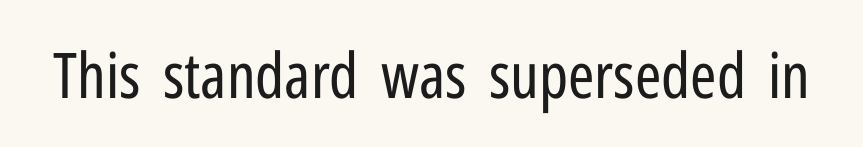
The image shows 63 px regular-weight, condensed sans-serif type, upright; set normal letter spacing, not underlined; low stroke contrast and a medium x-height.
